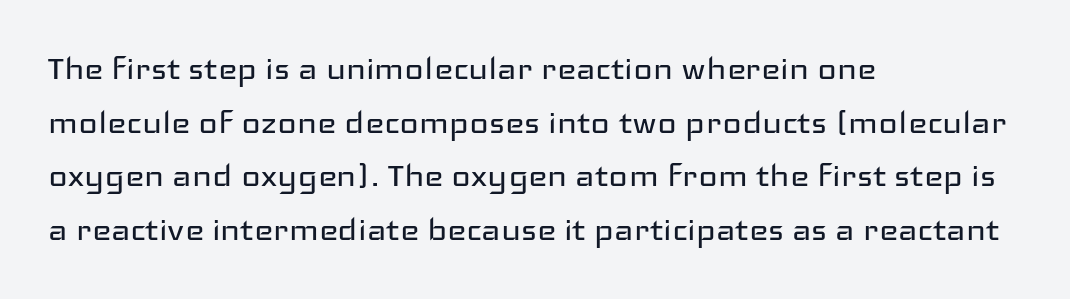
Q: Is the text bold? A: No.
Q: Is the text italic (slanted)? A: No, it is upright.
Q: Is the typeface a serif or a sans-serif typeface? A: Sans-serif.
Q: Is the text underlined? A: No.
Q: How is the paragraph aligned? A: Left-aligned.
Q: Is the spacing between letters normal or unusually wide? A: Normal.
Q: Is the spacing between lines tight, normal or loose? A: Normal.
Q: Width (condensed, normal, or wide)? A: Wide.
Q: Stroke contrast? A: Low.
Q: x-height? A: Medium.
Q: Monospaced? A: No.
